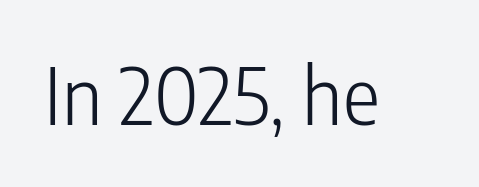
Rendered with straight, roman letterforms. Font category for this specimen: sans-serif. Honestly, the letter spacing is just normal — you wouldn't notice it. Letters have the restrained weight of plain body copy at most. Think of a printed novel: that variable character pitch is what you see here. Honestly, there is no underline to notice here at all.
